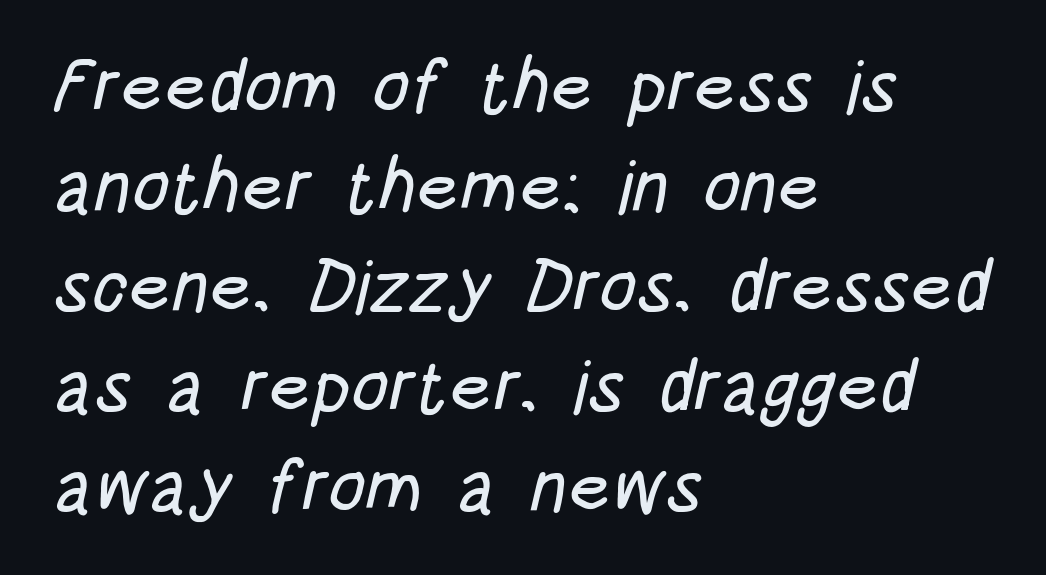
Q: Is the typeface a serif or a sans-serif typeface? A: Sans-serif.
Q: Is the text underlined? A: No.
Q: How is the paragraph aligned? A: Left-aligned.
Q: Is the spacing between letters normal or unusually wide? A: Normal.
Q: Is the spacing between lines tight, normal or loose? A: Normal.
Q: Width (condensed, normal, or wide)? A: Condensed.
Q: Stroke contrast? A: Low.
Q: x-height? A: Large.
Q: Monospaced? A: No.
